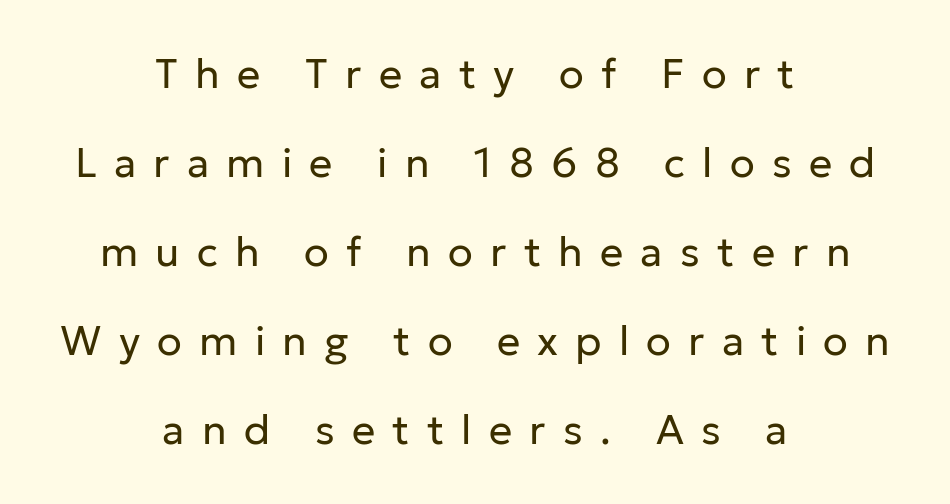
Q: Is the text bold? A: No.
Q: Is the text italic (slanted)? A: No, it is upright.
Q: Is the typeface a serif or a sans-serif typeface? A: Sans-serif.
Q: Is the text underlined? A: No.
Q: How is the paragraph aligned? A: Centered.
Q: Is the spacing between letters normal or unusually wide? A: Unusually wide.
Q: Is the spacing between lines tight, normal or loose? A: Loose.
Q: Width (condensed, normal, or wide)? A: Normal.
Q: Stroke contrast? A: Low.
Q: x-height? A: Medium.
Q: Monospaced? A: No.
